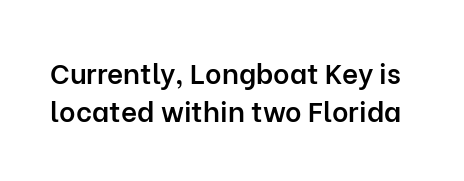
Q: Is the text bold? A: Semi-bold.
Q: Is the text italic (slanted)? A: No, it is upright.
Q: Is the typeface a serif or a sans-serif typeface? A: Sans-serif.
Q: Is the text underlined? A: No.
Q: Is the spacing between letters normal or unusually wide? A: Normal.
Q: Is the spacing between lines tight, normal or loose? A: Normal.
Q: Width (condensed, normal, or wide)? A: Normal.
Q: Stroke contrast? A: Low.
Q: x-height? A: Medium.
Q: Monospaced? A: No.
